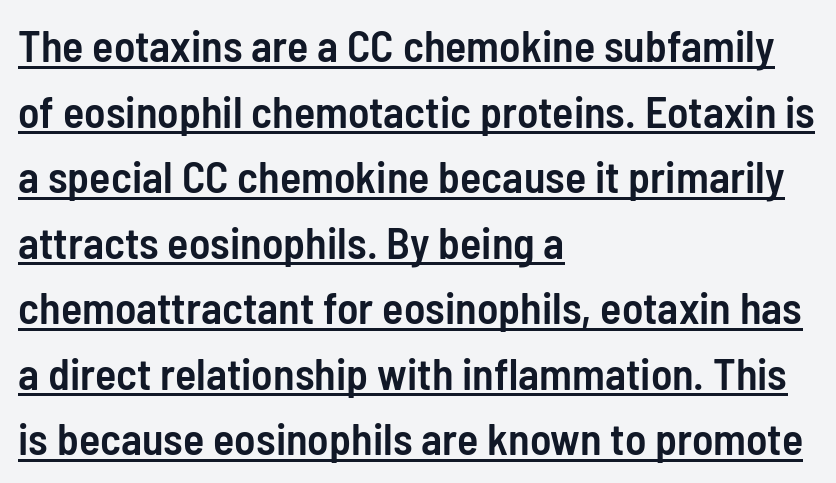
The image shows 44 px semibold, condensed sans-serif type, upright; set left-aligned, normal line spacing (1.49x), normal letter spacing, underlined; low stroke contrast and a medium x-height.
